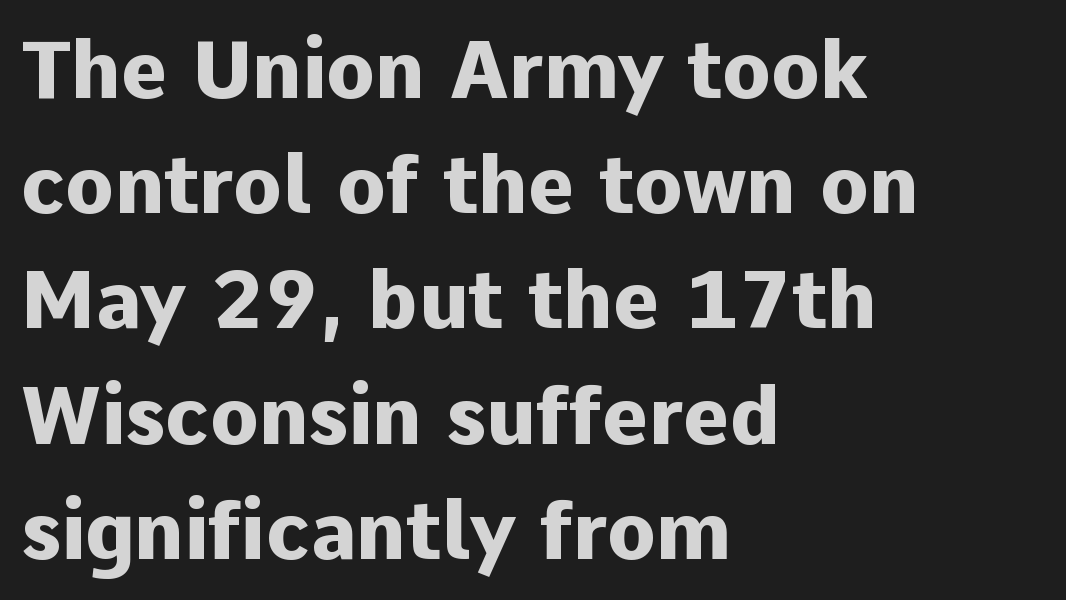
{"serif": "no", "italic": "no", "bold": "yes", "weight": "heavy", "width": "normal", "stroke_contrast": "low", "x_height": "medium", "monospaced": "no", "underline": "no", "align": "left", "line_spacing": "normal", "line_spacing_ratio": 1.44, "letter_spacing": "normal", "letter_spacing_em": 0.0, "glyph_px": 80}
